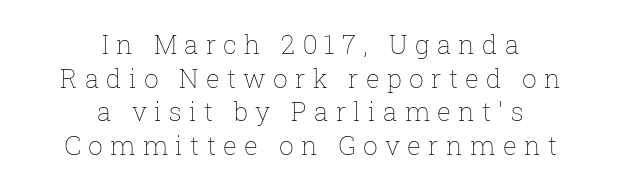
The image shows 26 px text type, upright; set centered, normal line spacing (1.29x), unusually wide letter spacing (+0.28 em), not underlined.
